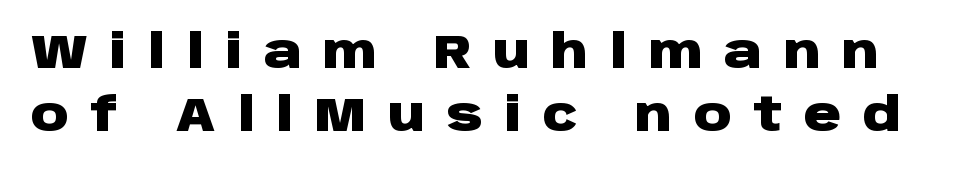
Q: Is the text bold? A: Yes.
Q: Is the text italic (slanted)? A: No, it is upright.
Q: Is the typeface a serif or a sans-serif typeface? A: Sans-serif.
Q: Is the text underlined? A: No.
Q: Is the spacing between letters normal or unusually wide? A: Unusually wide.
Q: Is the spacing between lines tight, normal or loose? A: Normal.
Q: Width (condensed, normal, or wide)? A: Wide.
Q: Stroke contrast? A: Low.
Q: x-height? A: Large.
Q: Monospaced? A: No.
